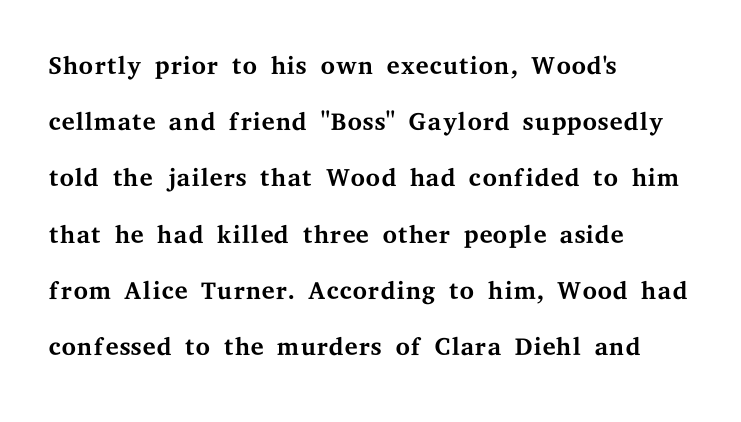
The image shows 37 px regular-weight, wide serif type, upright; set left-aligned, normal line spacing (1.52x), normal letter spacing, not underlined; medium stroke contrast and a medium x-height.
